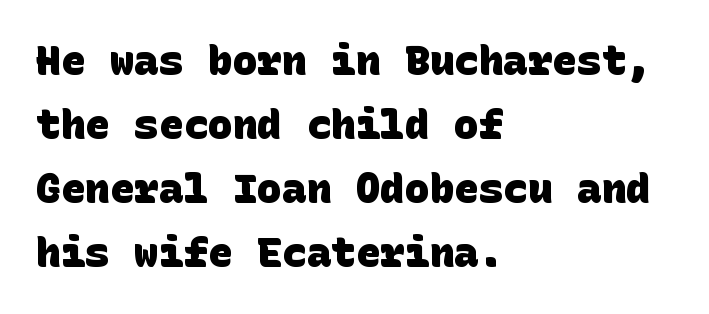
Q: Is the text bold? A: Yes.
Q: Is the typeface a serif or a sans-serif typeface? A: Sans-serif.
Q: Is the text underlined? A: No.
Q: How is the paragraph aligned? A: Left-aligned.
Q: Is the spacing between letters normal or unusually wide? A: Normal.
Q: Is the spacing between lines tight, normal or loose? A: Normal.
Q: Width (condensed, normal, or wide)? A: Normal.
Q: Stroke contrast? A: Low.
Q: x-height? A: Large.
